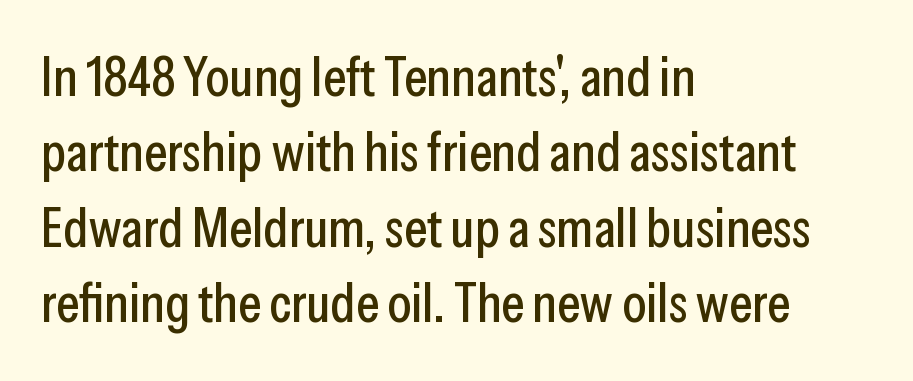
The image shows 55 px condensed sans-serif type, upright; set left-aligned, normal line spacing (1.37x), normal letter spacing, not underlined; low stroke contrast and a medium x-height.
